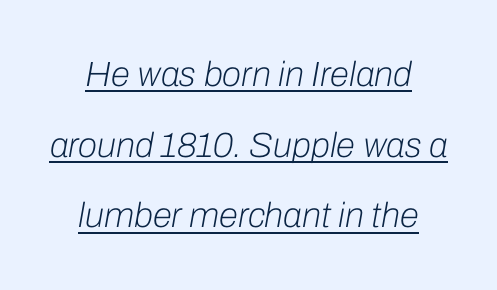
Compared with a flush-left layout, this one balances lines on the center instead. Tracking value appears to be zero — textbook default spacing. Note the varied advance widths — an 'i' is clearly narrower than an 'm'. A baseline rule has been typeset under these characters. Notice how the stems are inclined rather than vertical — that's the hallmark of italics.
